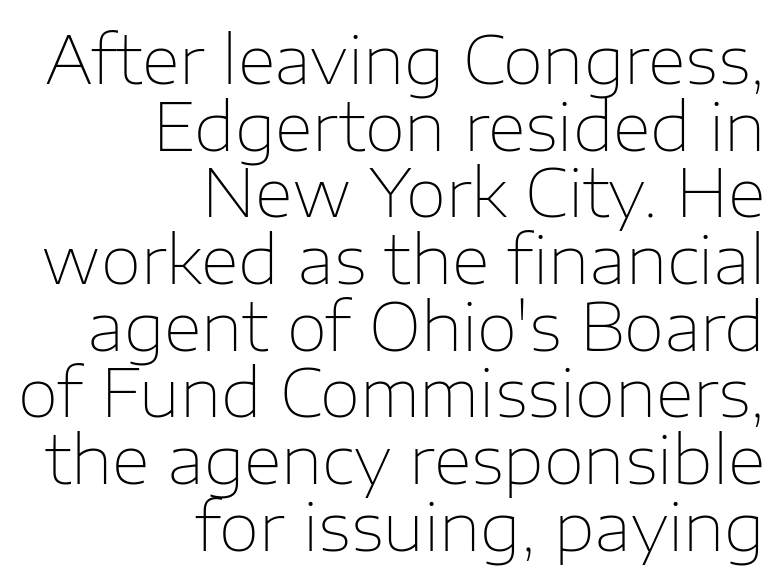
The image shows 66 px thin sans-serif type, upright; set right-aligned, tight line spacing (1.01x), normal letter spacing, not underlined; low stroke contrast and a medium x-height.
